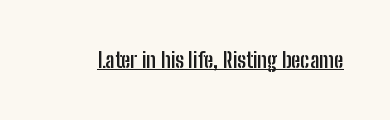
Q: Is the text bold? A: Yes.
Q: Is the text italic (slanted)? A: No, it is upright.
Q: Is the text underlined? A: Yes.
Q: Is the spacing between letters normal or unusually wide? A: Normal.
